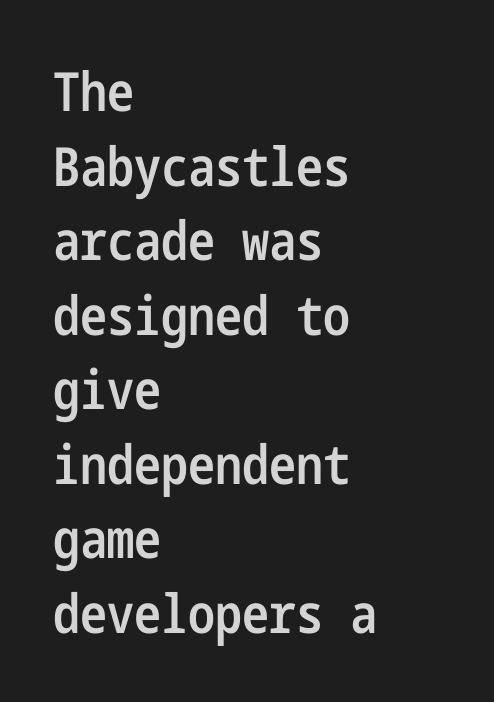
Is there much room between lines? A standard amount, neither cramped nor airy. A roman cut, with each character standing at attention. Unlike a traditional serif, this face leaves its strokes unadorned. Notice how the passage keeps a crisp vertical edge on the left only. Students, this is semibold: more ink than regular, less than bold. You could call the tracking neutral — neither tight nor loose.
